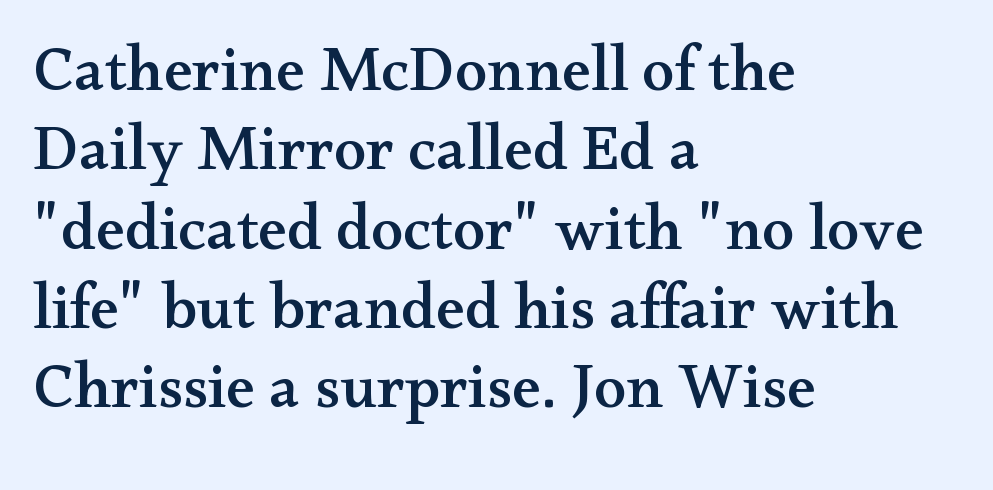
The image shows 65 px wide serif type, upright; set left-aligned, line spacing 1.22x, normal letter spacing, not underlined; medium stroke contrast and a small x-height.
